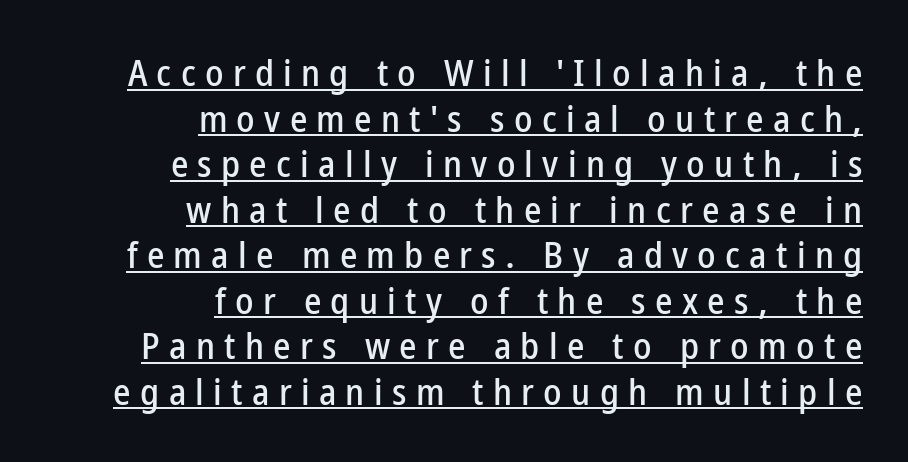
The image shows 37 px condensed sans-serif type, upright; set right-aligned, line spacing 1.23x, unusually wide letter spacing (+0.25 em), underlined; low stroke contrast and a medium x-height.
